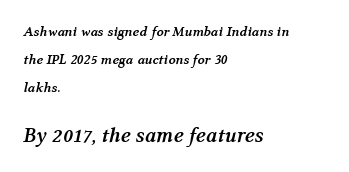
Q: Is the text bold? A: Yes.
Q: Is the text italic (slanted)? A: Yes, it leans right by about 12 degrees.
Q: Is the text underlined? A: No.
Q: How is the paragraph aligned? A: Left-aligned.
Q: Is the spacing between letters normal or unusually wide? A: Normal.
Q: Is the spacing between lines tight, normal or loose? A: Loose.
Q: Which block of text is set in a larger size, the first (top) or the second (bottom)? A: The second (bottom) one.
